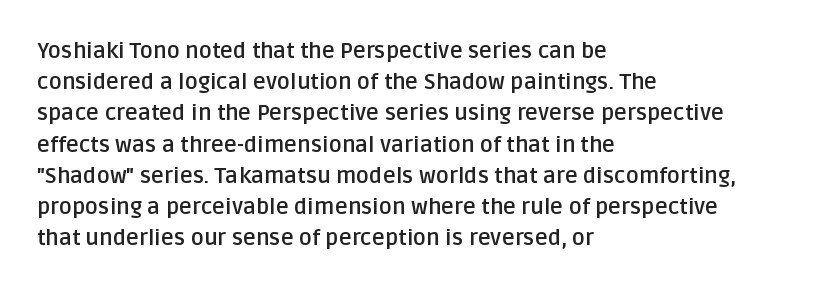
{"italic": "no", "bold": "yes", "underline": "no", "align": "left", "line_spacing": "normal", "line_spacing_ratio": 1.42, "letter_spacing": "normal", "letter_spacing_em": 0.0, "glyph_px": 22}
